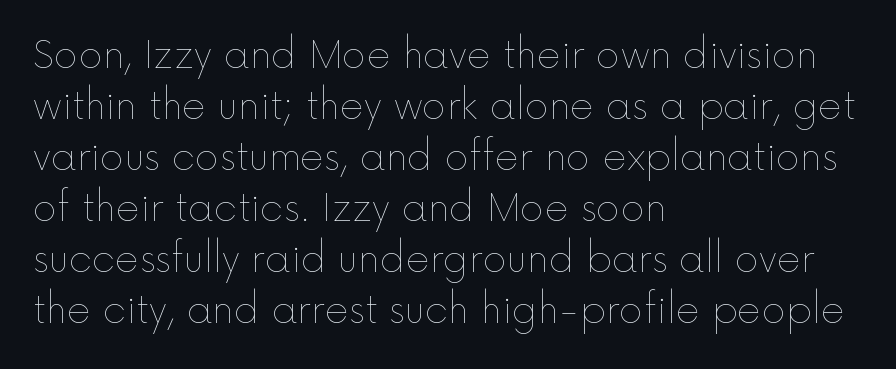
Q: Is the text bold? A: No.
Q: Is the text italic (slanted)? A: No, it is upright.
Q: Is the text underlined? A: No.
Q: How is the paragraph aligned? A: Left-aligned.
Q: Is the spacing between letters normal or unusually wide? A: Normal.
Q: Is the spacing between lines tight, normal or loose? A: Normal.
Q: Width (condensed, normal, or wide)? A: Normal.
Q: x-height? A: Medium.
Q: Monospaced? A: No.
